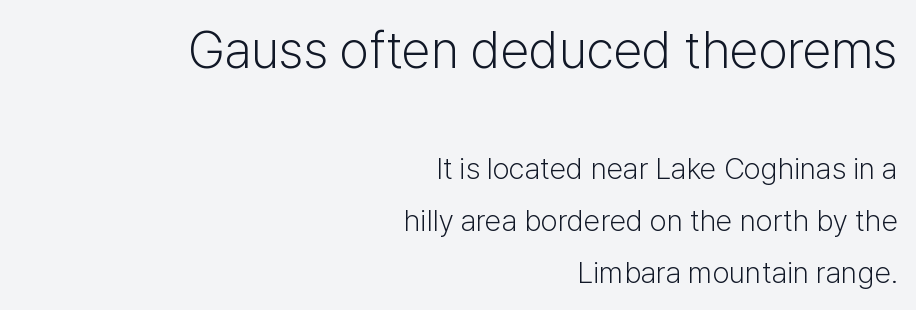
Q: Is the text bold? A: No.
Q: Is the text italic (slanted)? A: No, it is upright.
Q: Is the typeface a serif or a sans-serif typeface? A: Sans-serif.
Q: Is the text underlined? A: No.
Q: How is the paragraph aligned? A: Right-aligned.
Q: Is the spacing between letters normal or unusually wide? A: Normal.
Q: Which block of text is set in a larger size, the first (top) or the second (bottom)? A: The first (top) one.
Q: Width (condensed, normal, or wide)? A: Normal.
Q: Stroke contrast? A: Low.
Q: x-height? A: Medium.
Q: Monospaced? A: No.
